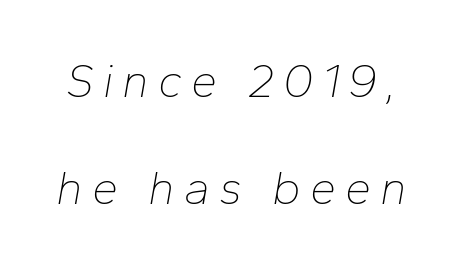
The glyphs are unaccompanied by any horizontal stroke below them. Spacing verdict: proportional, widths tailored to each character. Weight: not bold — regular or lighter. Characters are canted at an angle relative to the baseline's perpendicular.
